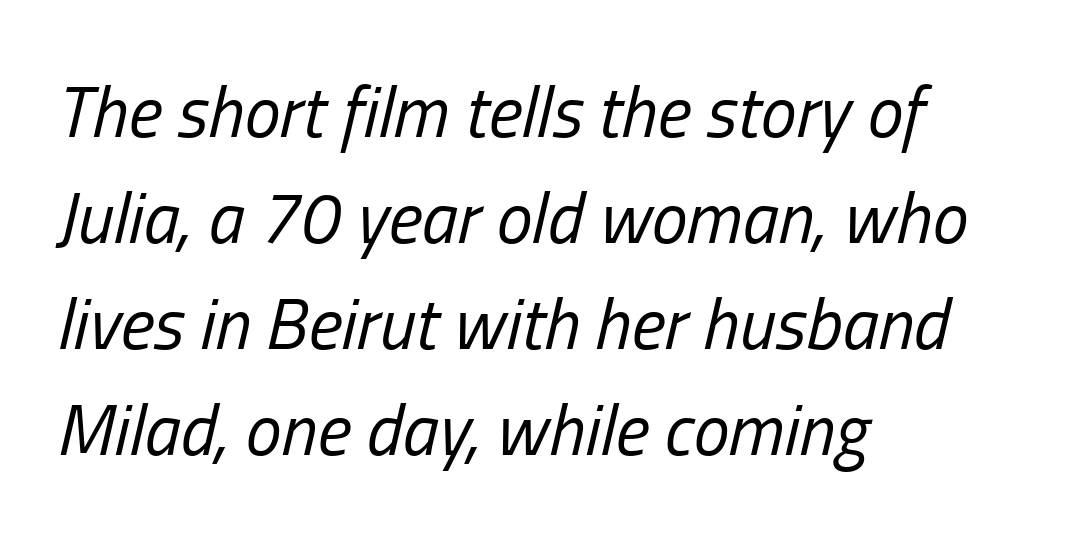
The image shows 72 px regular-weight, condensed type, italic (leaning right); set left-aligned, normal line spacing (1.47x), normal letter spacing, not underlined; low stroke contrast and a medium x-height.
